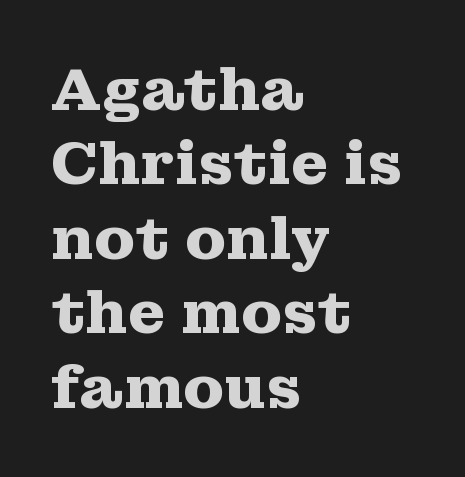
{"serif": "yes", "italic": "no", "bold": "yes", "weight": "heavy", "width": "wide", "stroke_contrast": "medium", "x_height": "medium", "monospaced": "no", "underline": "no", "align": "left", "line_spacing_ratio": 1.24, "letter_spacing": "normal", "letter_spacing_em": 0.0, "glyph_px": 60}
